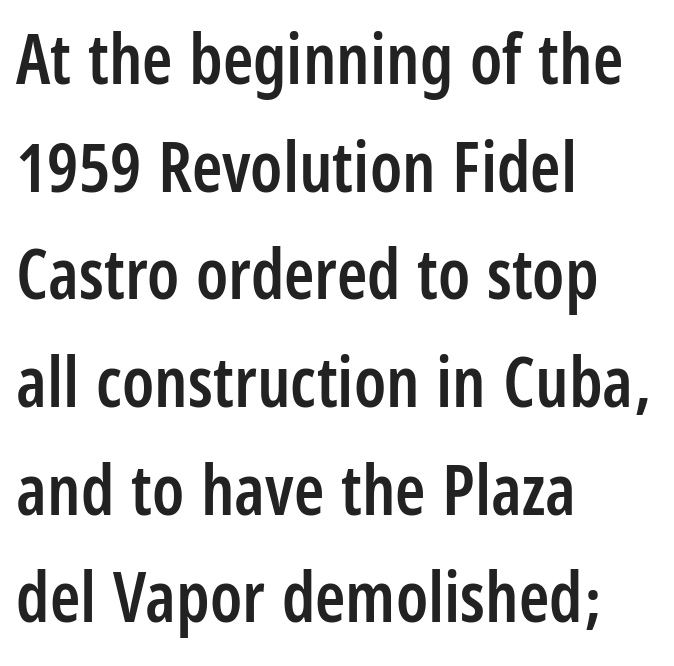
{"serif": "no", "italic": "no", "bold": "semi", "weight": "semibold", "width": "condensed", "stroke_contrast": "low", "x_height": "large", "monospaced": "no", "underline": "no", "align": "left", "line_spacing": "normal", "line_spacing_ratio": 1.56, "letter_spacing": "normal", "letter_spacing_em": 0.0, "glyph_px": 69}
